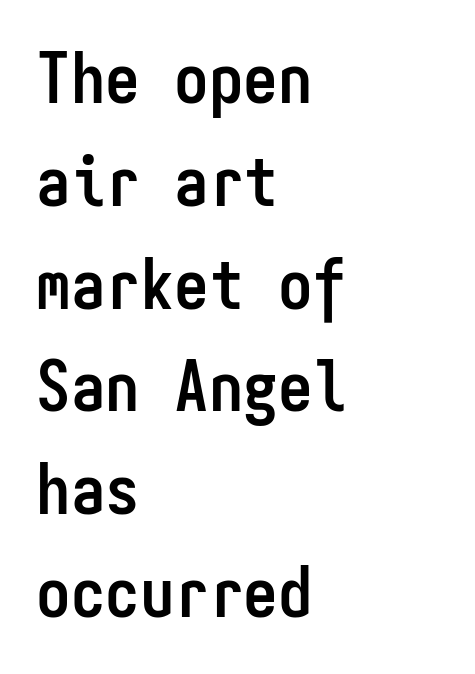
These words are printed bold, with thick strokes throughout. Leftover space on each line is placed entirely after the last word. Nobody touched the tracking dial on this one. Note the uniform advance width — an 'i' takes as much space as an 'm'. The designer left line spacing at the default.
